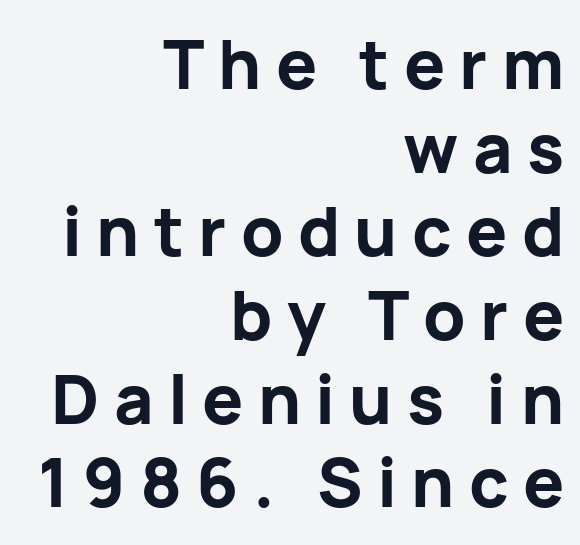
Is there any slant? The stems are plumb. The passage shown is typed in a proportional face where columns would drift. Typographically, this falls in the sans-serif category. As a designer I'd log this as weight 700, bold.
